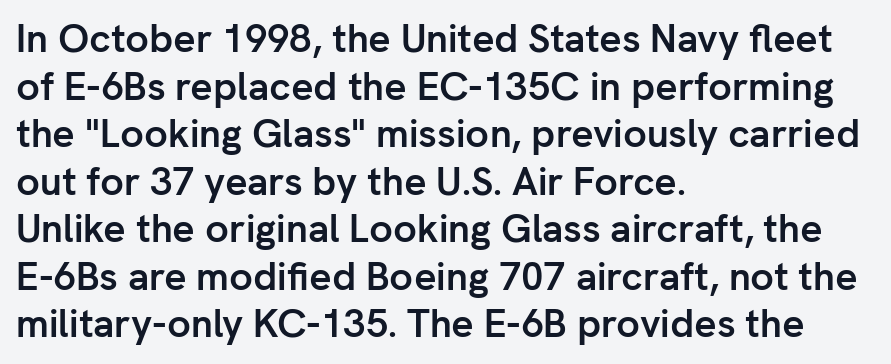
It's the straight-up-and-down kind of type. In terms of letterform style, serifs are entirely absent. You could call the tracking neutral — neither tight nor loose. You'd pick this weight for a headline — it's a proper bold. Casual observation: everything's shoved over to the left. Is this a fixed-width face? No — the glyphs have proportional, varying widths.
